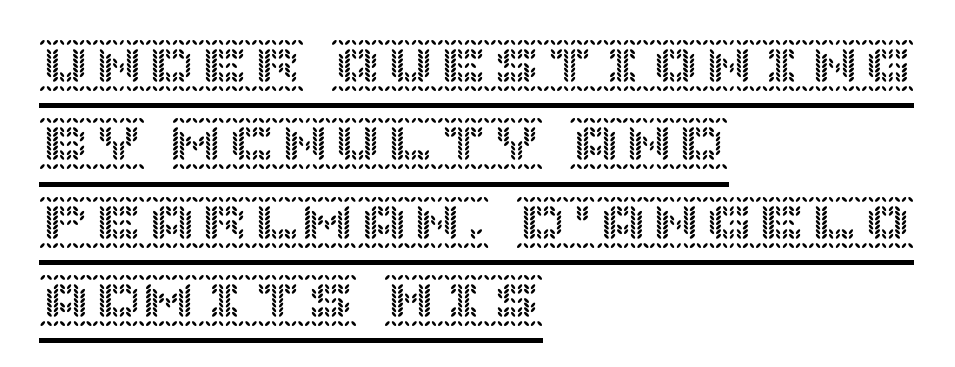
Q: Is the text italic (slanted)? A: No, it is upright.
Q: Is the text underlined? A: Yes.
Q: How is the paragraph aligned? A: Left-aligned.
Q: Is the spacing between letters normal or unusually wide? A: Normal.
Q: Is the spacing between lines tight, normal or loose? A: Normal.
Q: Width (condensed, normal, or wide)? A: Normal.
Q: x-height? A: Large.
